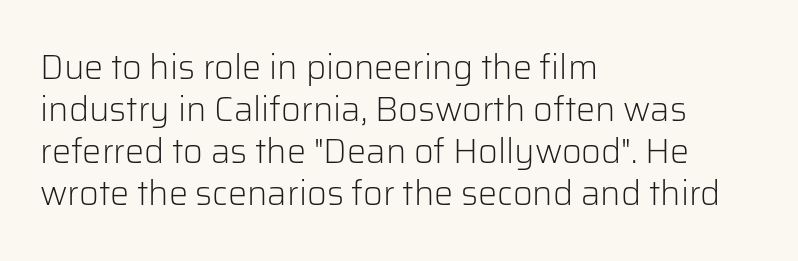
The setting favours the left margin, as ordinary paragraphs usually do. Glance below the letters and you will spot only blank space. A light-to-regular cut is what we see here. Default kerning and tracking; the words read as compact shapes. Spacing verdict: proportional, widths tailored to each character. The glyphs in this specimen are sans serif.
